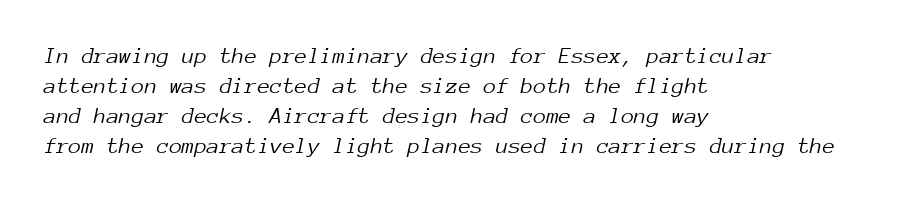
The typesetting does not lean heavy: it is not bold. The string is rendered with underlining switched off. Leading matches the norm, producing a regular column. One-word summary of the alignment: left. Tracking here is standard; glyphs follow each other at the usual distance.
